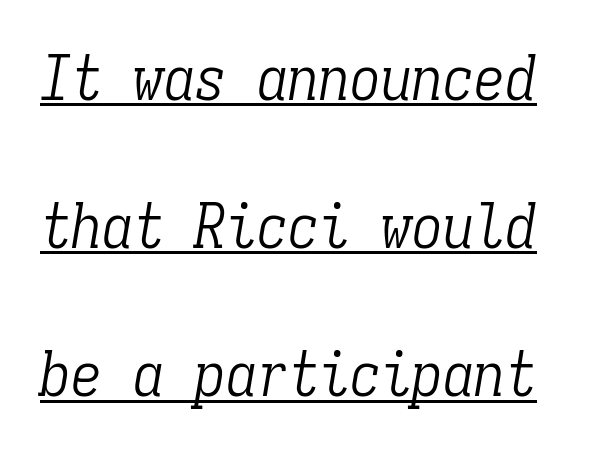
The image shows 62 px light, condensed serif type, italic (leaning right), monospaced; set loose line spacing (2.39x), normal letter spacing, underlined; low stroke contrast and a medium x-height.
